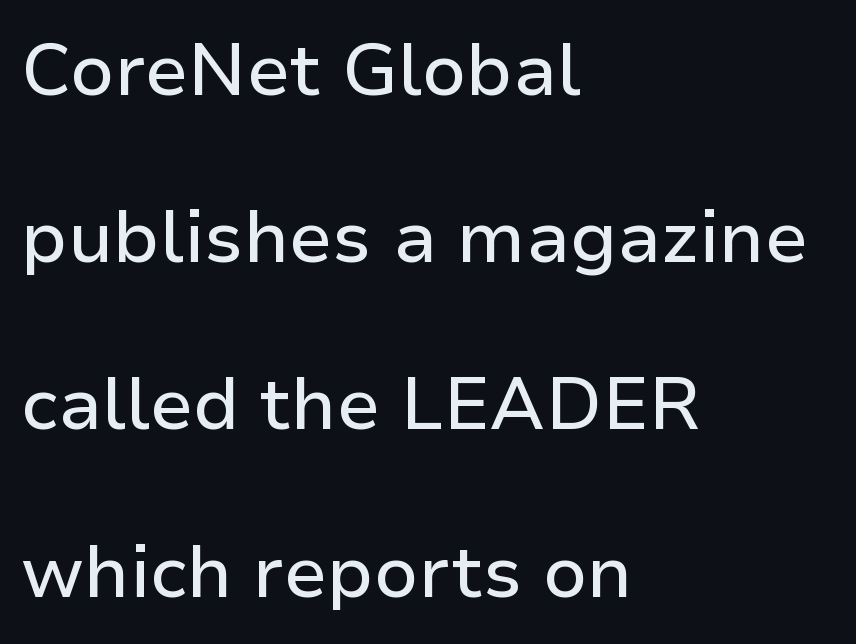
The image shows 73 px sans-serif type, upright; set left-aligned, loose line spacing (2.29x), normal letter spacing, not underlined; low stroke contrast and a medium x-height.
